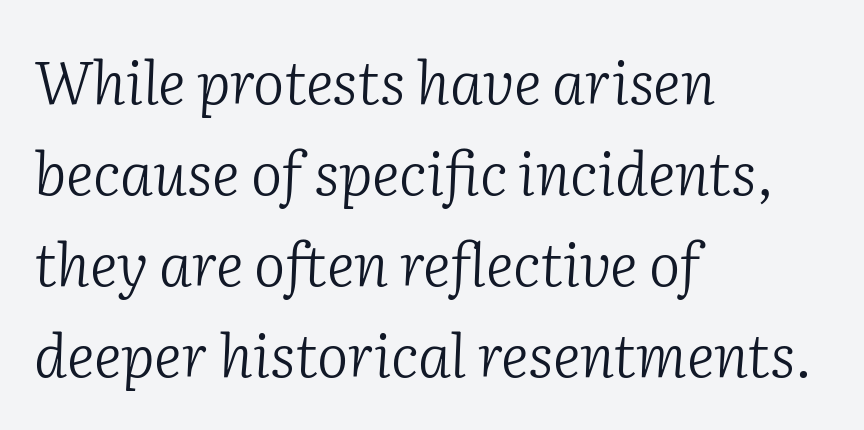
{"serif": "yes", "italic": "yes", "lean": "right", "slant_degrees": 2, "bold": "no", "weight": "light", "width": "normal", "stroke_contrast": "low", "x_height": "medium", "monospaced": "no", "underline": "no", "align": "left", "line_spacing": "normal", "line_spacing_ratio": 1.54, "letter_spacing": "normal", "letter_spacing_em": 0.0, "glyph_px": 59}
